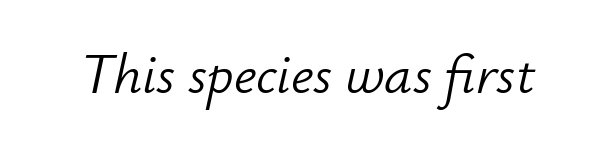
{"italic": "yes", "lean": "right", "slant_degrees": 12, "bold": "no", "weight": "light", "width": "normal", "stroke_contrast": "low", "x_height": "small", "monospaced": "no", "underline": "no", "letter_spacing": "normal", "letter_spacing_em": 0.0, "glyph_px": 56}
